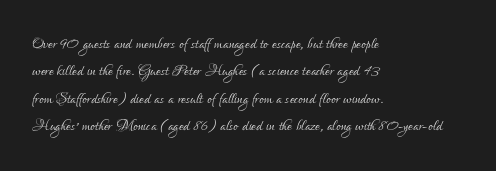
Reading down the block, your eye returns to a fixed left position each line. The weight tops out at a normal text grade. Interline gaps are of average width in this sample. The letters sit at their default tracking, neither squeezed nor spread.
